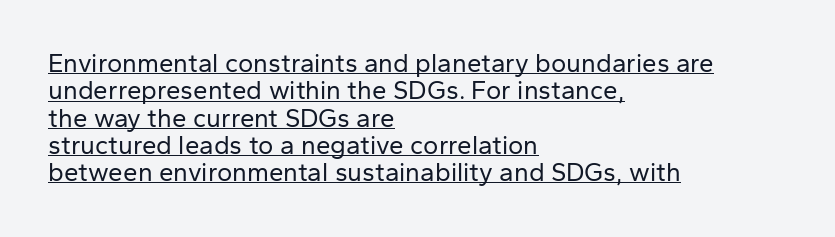
{"italic": "no", "bold": "no", "underline": "yes", "align": "left", "line_spacing": "tight", "line_spacing_ratio": 1.05, "letter_spacing": "normal", "letter_spacing_em": 0.0, "glyph_px": 26}
